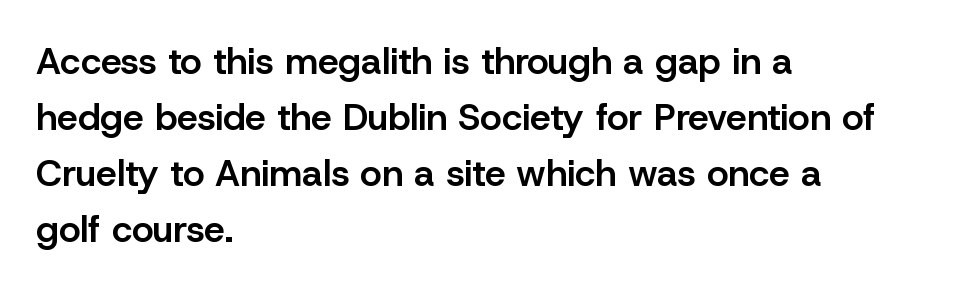
Q: Is the text bold? A: Semi-bold.
Q: Is the text italic (slanted)? A: No, it is upright.
Q: Is the typeface a serif or a sans-serif typeface? A: Sans-serif.
Q: Is the text underlined? A: No.
Q: How is the paragraph aligned? A: Left-aligned.
Q: Is the spacing between letters normal or unusually wide? A: Normal.
Q: Is the spacing between lines tight, normal or loose? A: Normal.
Q: Width (condensed, normal, or wide)? A: Normal.
Q: Stroke contrast? A: Low.
Q: x-height? A: Medium.
Q: Monospaced? A: No.
